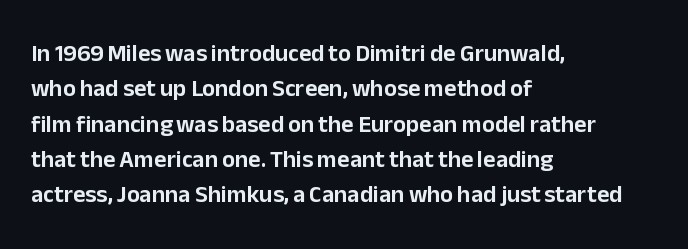
The image shows 24 px text type, upright; set left-aligned, normal line spacing (1.47x), normal letter spacing, not underlined.
